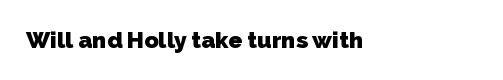
The image shows 23 px bold type; set left-aligned, normal letter spacing, not underlined.
